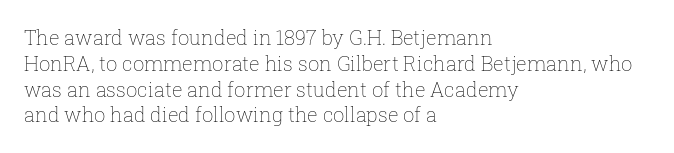
{"italic": "no", "bold": "no", "underline": "no", "align": "left", "line_spacing": "normal", "line_spacing_ratio": 1.29, "letter_spacing": "normal", "letter_spacing_em": 0.0, "glyph_px": 20}
